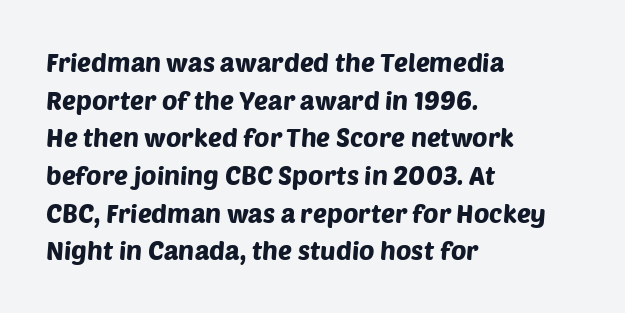
The image shows 26 px text type; set left-aligned, normal line spacing (1.45x), normal letter spacing, not underlined.
